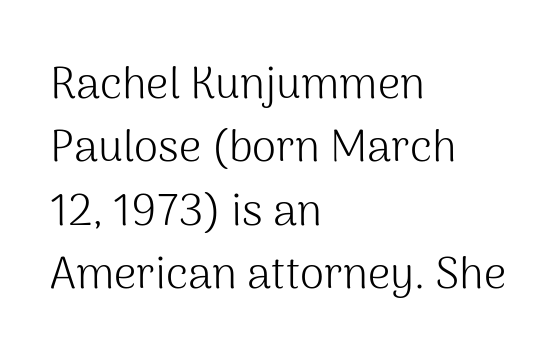
The image shows 44 px light sans-serif type, upright; set left-aligned, normal line spacing (1.44x), normal letter spacing, not underlined; medium stroke contrast and a medium x-height.
